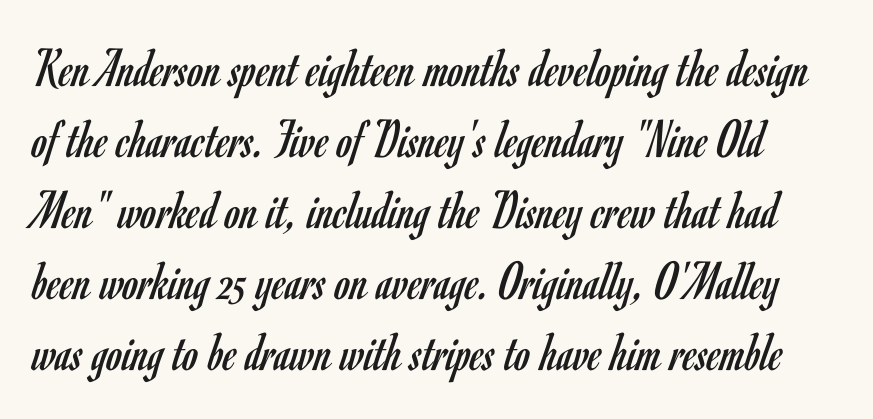
{"serif": "no", "bold": "no", "weight": "regular", "width": "condensed", "stroke_contrast": "low", "x_height": "small", "monospaced": "no", "underline": "no", "line_spacing": "normal", "line_spacing_ratio": 1.27, "letter_spacing": "normal", "letter_spacing_em": 0.0, "glyph_px": 56}
